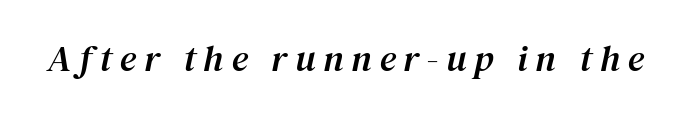
{"serif": "yes", "italic": "yes", "lean": "right", "slant_degrees": 12, "width": "normal", "stroke_contrast": "medium", "x_height": "medium", "monospaced": "no", "underline": "no", "letter_spacing": "wide", "letter_spacing_em": 0.21, "glyph_px": 37}
